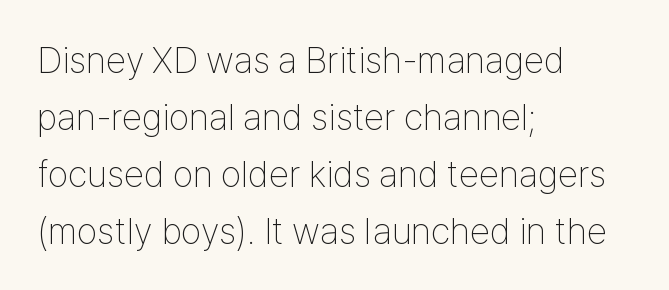
{"serif": "no", "italic": "no", "bold": "no", "weight": "thin", "width": "condensed", "stroke_contrast": "low", "x_height": "medium", "monospaced": "no", "underline": "no", "align": "left", "line_spacing": "normal", "line_spacing_ratio": 1.54, "letter_spacing": "normal", "letter_spacing_em": 0.0, "glyph_px": 37}
